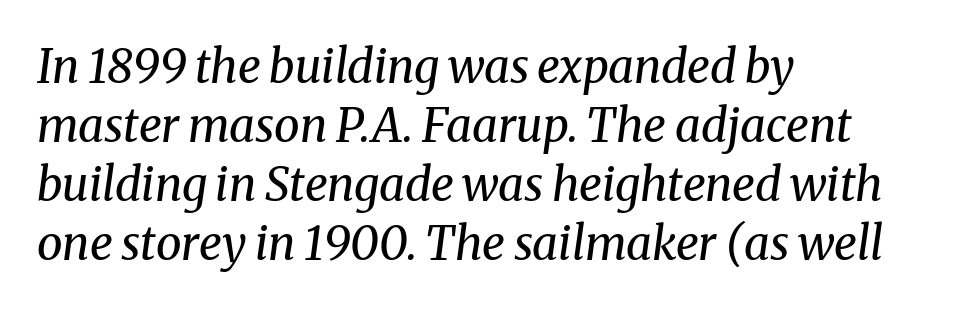
{"serif": "yes", "italic": "yes", "lean": "right", "slant_degrees": 8, "bold": "no", "weight": "regular", "width": "normal", "stroke_contrast": "medium", "x_height": "medium", "monospaced": "no", "underline": "no", "align": "left", "line_spacing": "normal", "line_spacing_ratio": 1.28, "letter_spacing": "normal", "letter_spacing_em": 0.0, "glyph_px": 46}
